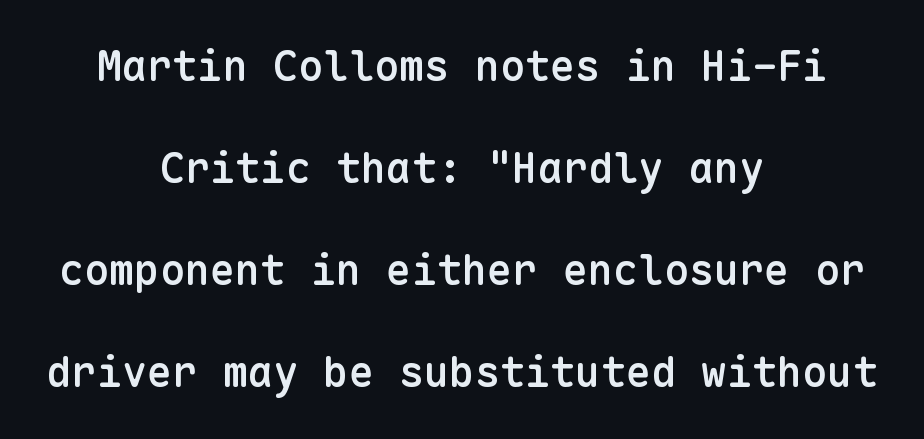
The image shows 42 px semibold sans-serif type, upright, monospaced; set centered, loose line spacing (2.43x), normal letter spacing, not underlined; low stroke contrast and a medium x-height.
